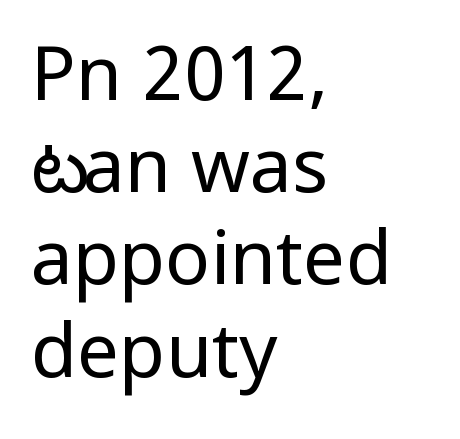
{"serif": "no", "italic": "no", "bold": "no", "weight": "regular", "width": "condensed", "stroke_contrast": "low", "x_height": "large", "monospaced": "no", "underline": "no", "align": "left", "line_spacing_ratio": 1.23, "letter_spacing": "normal", "letter_spacing_em": 0.0, "glyph_px": 75}
